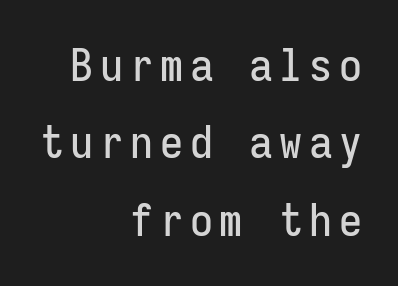
The image shows 46 px condensed sans-serif type, upright, monospaced; set right-aligned, normal line spacing (1.68x), not underlined; low stroke contrast and a medium x-height.
